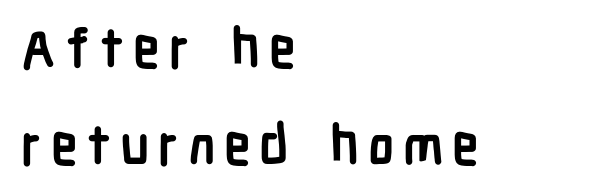
Q: Is the text bold? A: Yes.
Q: Is the text italic (slanted)? A: No, it is upright.
Q: Is the typeface a serif or a sans-serif typeface? A: Sans-serif.
Q: Is the text underlined? A: No.
Q: How is the paragraph aligned? A: Left-aligned.
Q: Width (condensed, normal, or wide)? A: Condensed.
Q: Stroke contrast? A: Low.
Q: x-height? A: Medium.
Q: Monospaced? A: No.
